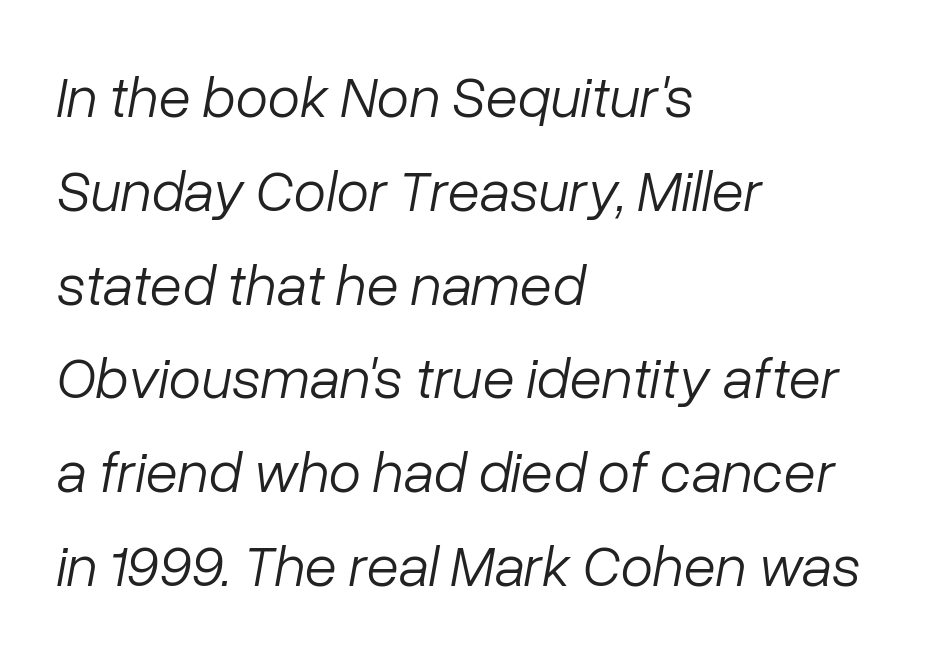
Horizontal alignment here is leftward, the default for most running prose. The zone under the glyphs is completely vacant. In terms of leading, this rendering sits right in the middle. Think standard paragraph weight, or any step lighter than that. Yep, that's italic — everything's leaning.
